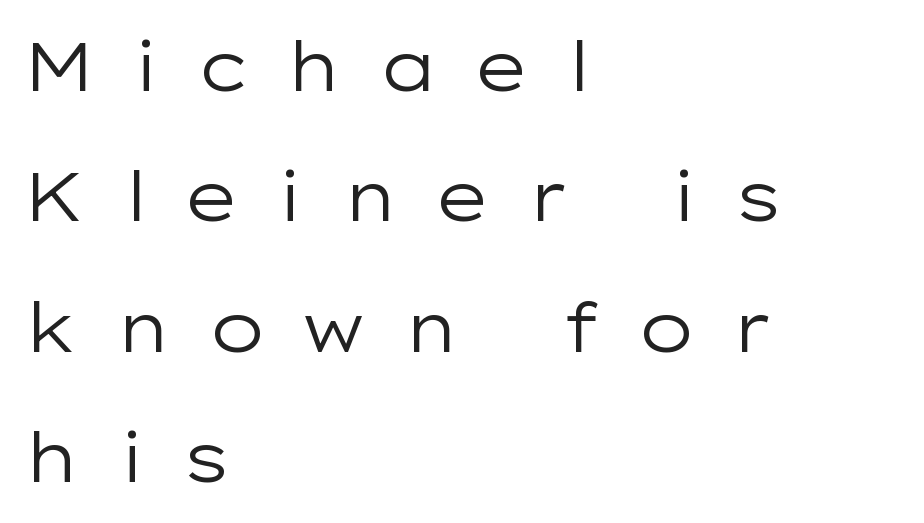
Q: Is the text bold? A: No.
Q: Is the text italic (slanted)? A: No, it is upright.
Q: Is the typeface a serif or a sans-serif typeface? A: Sans-serif.
Q: Is the text underlined? A: No.
Q: How is the paragraph aligned? A: Left-aligned.
Q: Is the spacing between letters normal or unusually wide? A: Unusually wide.
Q: Width (condensed, normal, or wide)? A: Wide.
Q: Stroke contrast? A: Low.
Q: x-height? A: Medium.
Q: Monospaced? A: No.
